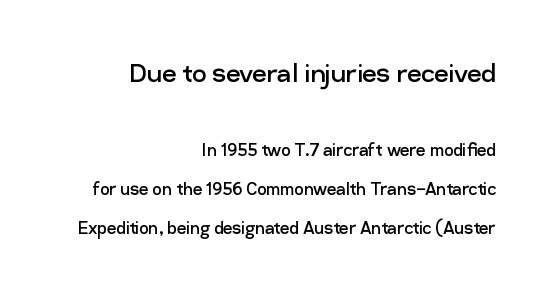
{"serif": "no", "italic": "no", "bold": "no", "weight": "regular", "width": "normal", "stroke_contrast": "low", "x_height": "medium", "monospaced": "no", "underline": "no", "align": "right", "line_spacing_ratio": 1.86, "letter_spacing": "normal", "letter_spacing_em": 0.0, "larger_block": "first", "size_ratio": 1.52, "glyph_px": 32}
